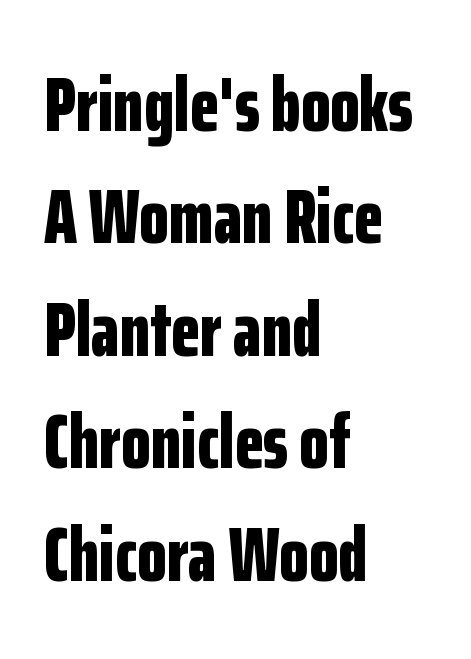
{"serif": "no", "italic": "no", "bold": "yes", "weight": "bold", "width": "condensed", "stroke_contrast": "low", "x_height": "medium", "monospaced": "no", "underline": "no", "align": "left", "line_spacing": "normal", "line_spacing_ratio": 1.48, "letter_spacing": "normal", "letter_spacing_em": 0.0, "glyph_px": 76}
